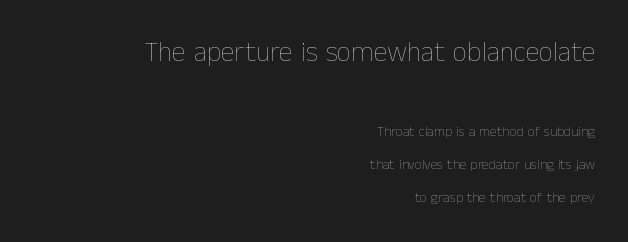
The leading is generous, giving the passage an open texture. Type without underlining. This rendering uses right alignment, leaving the left contour irregular. The passage shown has conventional tracking throughout. Size contrast runs from large at the top to small at the bottom.
